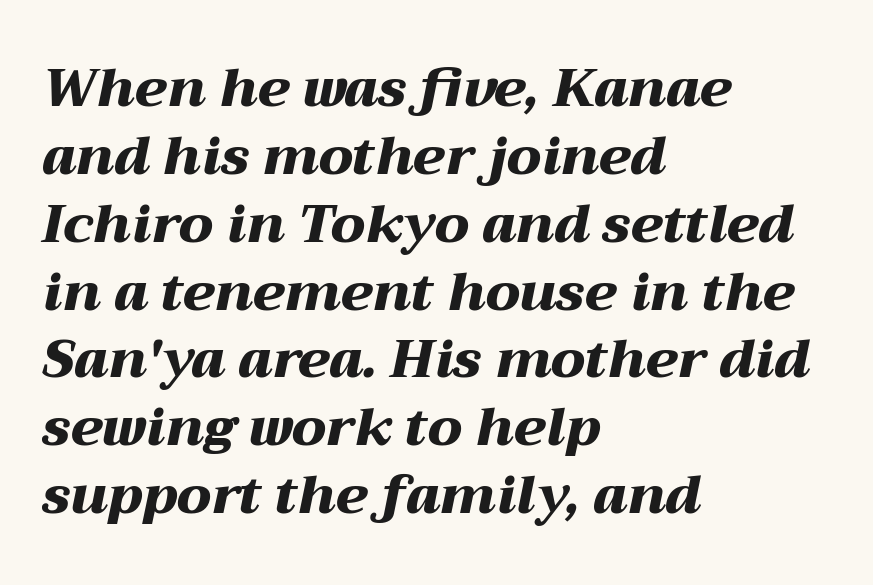
The passage shown is typed in a proportional face where columns would drift. Would a proofreader flag this as italicized? Yes. Nothing unusual about the tracking: characters are spaced as the font intends. Evenly set lines give the paragraph a standard silhouette. Stroke thickness is high; the sample reads as a true bold.
